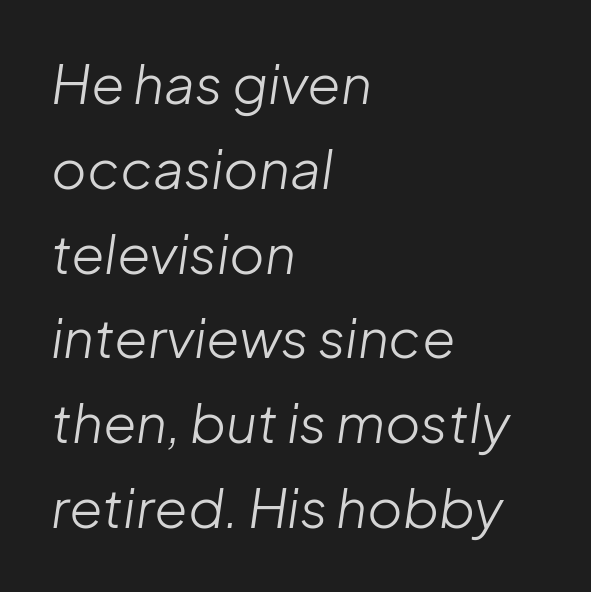
{"italic": "yes", "lean": "right", "slant_degrees": 8, "bold": "no", "weight": "light", "width": "normal", "stroke_contrast": "low", "x_height": "medium", "monospaced": "no", "underline": "no", "align": "left", "line_spacing": "normal", "line_spacing_ratio": 1.57, "letter_spacing": "normal", "letter_spacing_em": 0.0, "glyph_px": 54}
